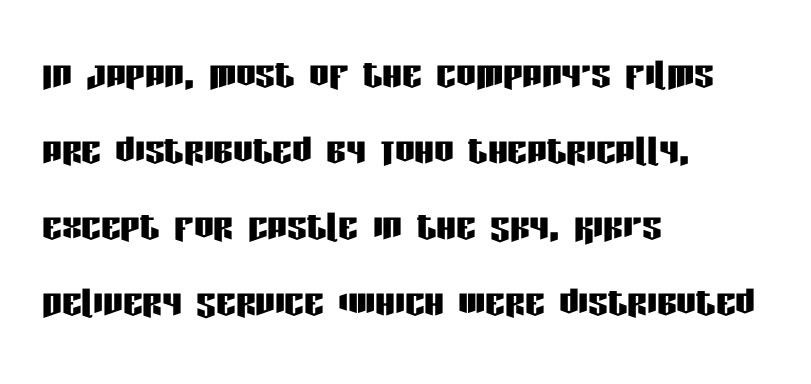
The image shows 49 px condensed sans-serif type, upright; set left-aligned, normal line spacing (1.55x), normal letter spacing, not underlined; low stroke contrast and a large x-height.
